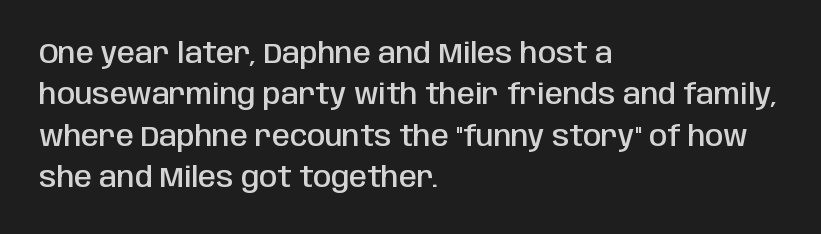
Q: Is the text bold? A: Semi-bold.
Q: Is the text italic (slanted)? A: No, it is upright.
Q: Is the typeface a serif or a sans-serif typeface? A: Sans-serif.
Q: Is the text underlined? A: No.
Q: How is the paragraph aligned? A: Left-aligned.
Q: Is the spacing between letters normal or unusually wide? A: Normal.
Q: Is the spacing between lines tight, normal or loose? A: Normal.
Q: Width (condensed, normal, or wide)? A: Condensed.
Q: Stroke contrast? A: Low.
Q: x-height? A: Large.
Q: Monospaced? A: No.
